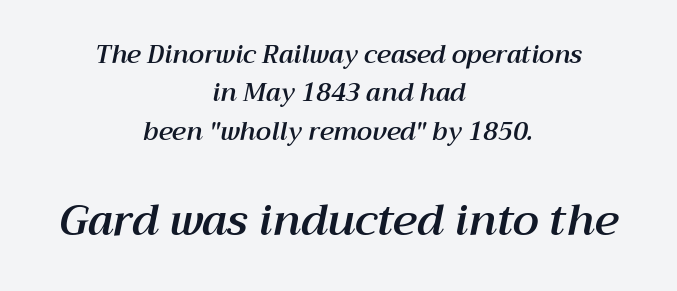
The image shows 43 px text type, italic (leaning right); set centered, normal line spacing (1.54x), normal letter spacing, not underlined; the second (bottom) block is 1.72x larger; medium stroke contrast and a medium x-height.
